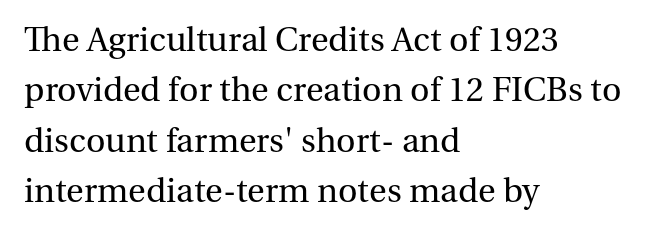
The image shows 36 px regular-weight serif type, upright; set left-aligned, normal line spacing (1.4x), normal letter spacing, not underlined; medium stroke contrast and a medium x-height.
